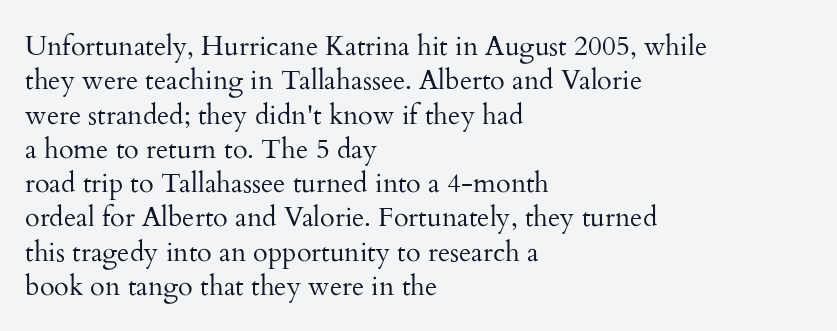
The letterforms sit at book weight or below. Honestly, the letter spacing is just normal — you wouldn't notice it. The type sits square on the baseline with zero lean. Unmarked baselines from the first word to the last. The text block is weighted toward the left margin, trailing off unevenly rightward. The designer left line spacing at the default.
